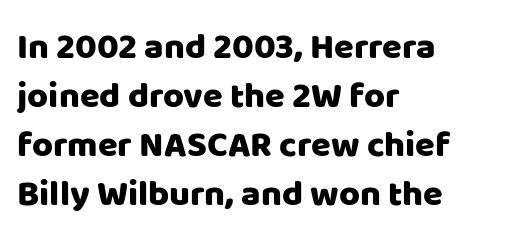
Q: Is the text italic (slanted)? A: No, it is upright.
Q: Is the typeface a serif or a sans-serif typeface? A: Sans-serif.
Q: Is the text underlined? A: No.
Q: How is the paragraph aligned? A: Left-aligned.
Q: Is the spacing between letters normal or unusually wide? A: Normal.
Q: Is the spacing between lines tight, normal or loose? A: Normal.
Q: Width (condensed, normal, or wide)? A: Normal.
Q: Stroke contrast? A: Low.
Q: x-height? A: Large.
Q: Monospaced? A: No.
